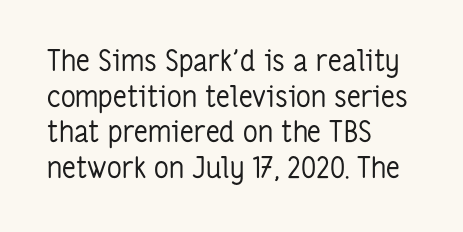
{"serif": "no", "italic": "no", "bold": "no", "weight": "regular", "width": "condensed", "stroke_contrast": "low", "x_height": "medium", "monospaced": "no", "underline": "no", "align": "left", "line_spacing_ratio": 1.23, "letter_spacing": "normal", "letter_spacing_em": 0.0, "glyph_px": 29}
